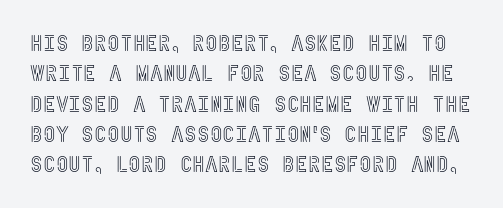
Every character sits straight up, as roman type does. Each word holds together tightly as a unit, with standard inter-letter gaps. Lines of text with bare space underneath. Reading down the column, the eye jumps a familiar distance to each next line.
